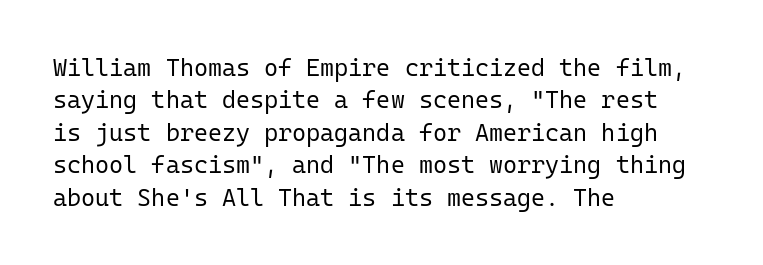
The image shows 24 px text type, upright; set left-aligned, normal line spacing (1.35x), normal letter spacing, not underlined.
